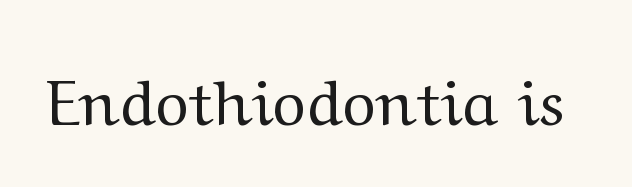
Weight: in the light-to-regular range. Caption: standard tracking, unaltered. Font category for this specimen: serif. Here the designer chose a conventional face with non-uniform glyph widths. Lines of text with bare space underneath.
